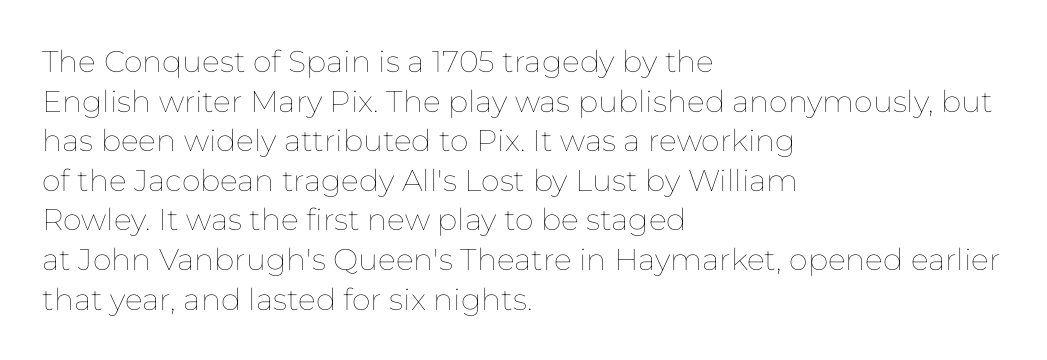
{"italic": "no", "bold": "no", "weight": "thin", "width": "normal", "stroke_contrast": "low", "x_height": "medium", "monospaced": "no", "underline": "no", "align": "left", "line_spacing": "normal", "line_spacing_ratio": 1.32, "letter_spacing": "normal", "letter_spacing_em": 0.0, "glyph_px": 30}
